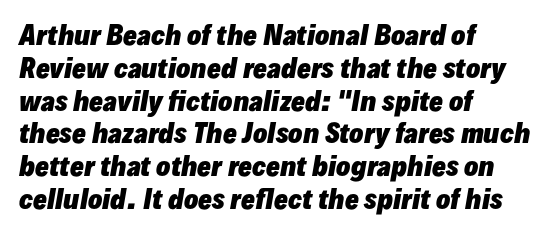
The image shows 26 px bold type, italic (leaning right); set left-aligned, normal line spacing (1.26x), normal letter spacing, not underlined.
